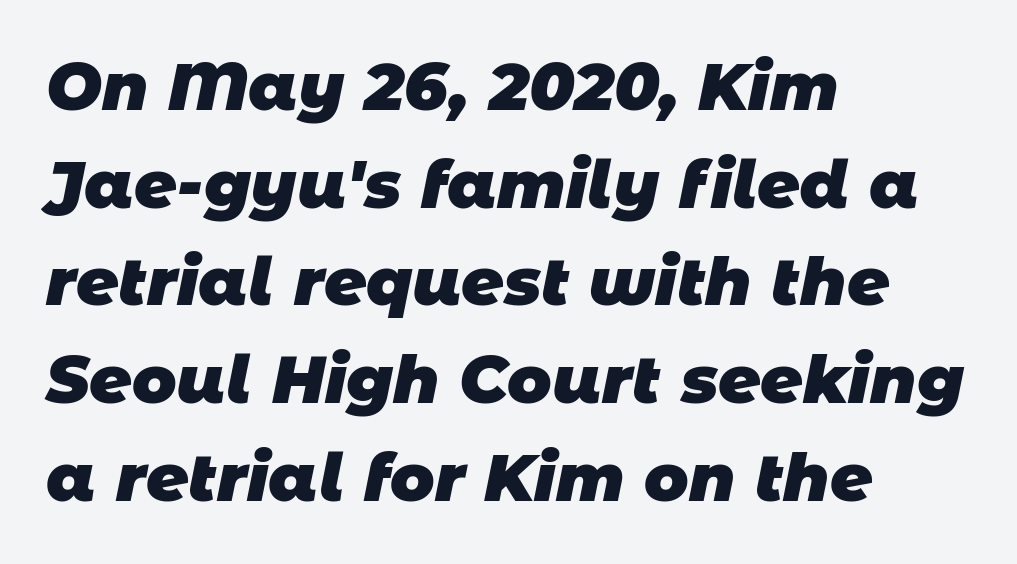
Q: Is the text bold? A: Yes.
Q: Is the typeface a serif or a sans-serif typeface? A: Sans-serif.
Q: Is the text underlined? A: No.
Q: How is the paragraph aligned? A: Left-aligned.
Q: Is the spacing between letters normal or unusually wide? A: Normal.
Q: Is the spacing between lines tight, normal or loose? A: Normal.
Q: Width (condensed, normal, or wide)? A: Normal.
Q: Stroke contrast? A: Low.
Q: x-height? A: Large.
Q: Monospaced? A: No.
